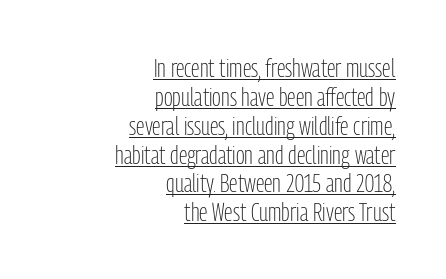
Counters stay open thanks to moderate or lighter strokes. Each word holds together tightly as a unit, with standard inter-letter gaps. The type sits square on the baseline with zero lean. Underlined type.
